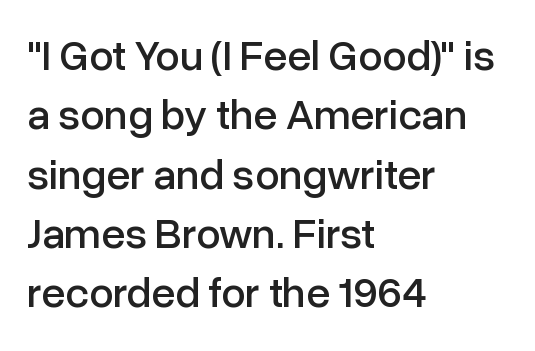
Posture: upright roman. Rows of type keep a routine distance in the vertical direction. Spacing between characters is what you'd get straight out of the box. Where is the straight margin? On the left.
